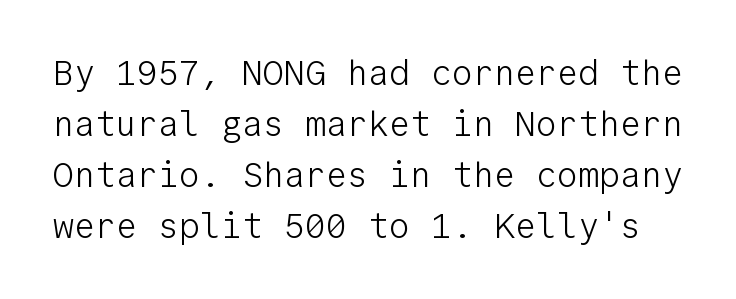
The image shows 35 px light sans-serif type, upright, monospaced; set normal line spacing (1.46x), normal letter spacing, not underlined; low stroke contrast and a medium x-height.
